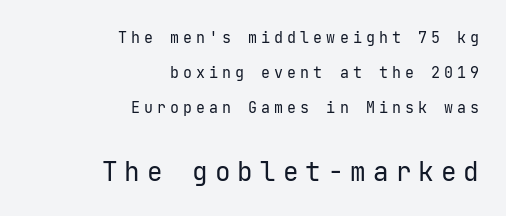
The image shows 26 px text type, upright; set right-aligned, loose line spacing (2.35x), unusually wide letter spacing (+0.27 em), not underlined; the second (bottom) block is 1.73x larger.
